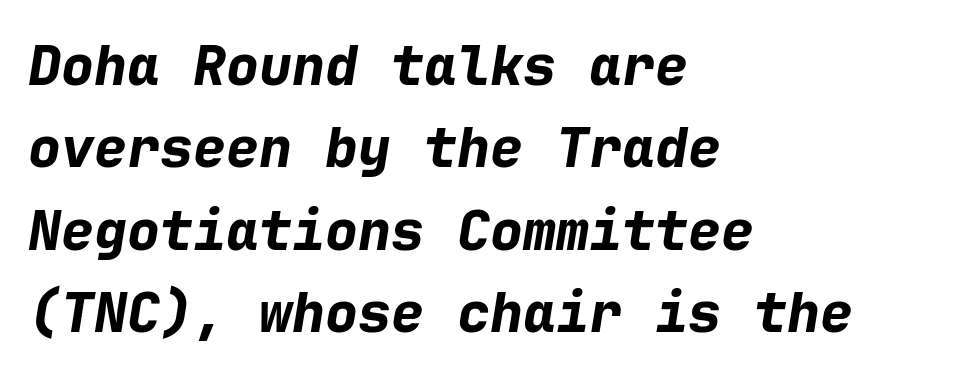
Alignment: flush left. Evenly set lines give the paragraph a standard silhouette. This sample has the even, mechanical cadence of fixed-width lettering. Strong, thick strokes mark this as bold type. A clean baseline with only descenders dipping below it.
